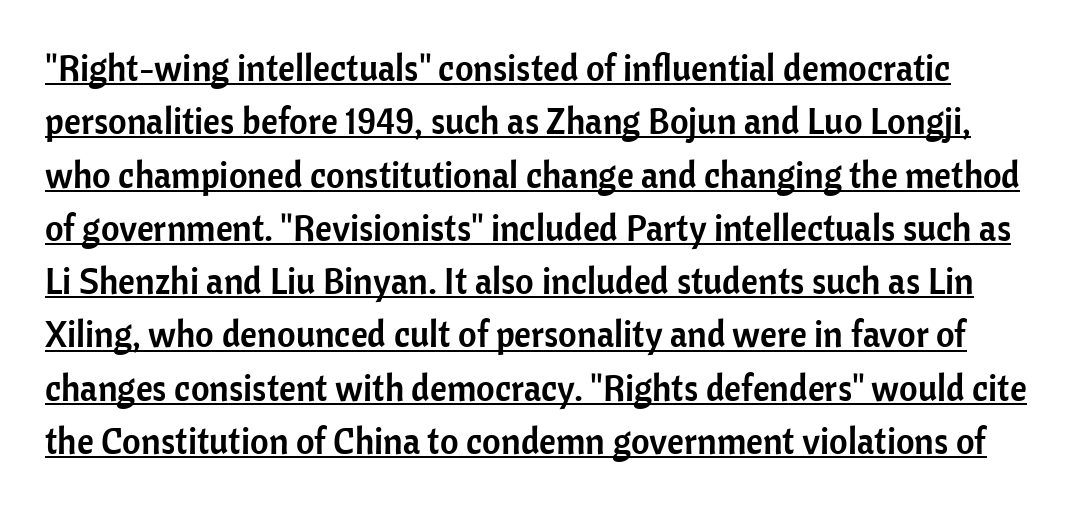
This is the regular roman posture of the typeface. Letterform terminals end flat and unadorned throughout the passage. A typesetter would call this proportional, since set widths differ per character. A typesetter would call this leading conventional body-copy spacing.
